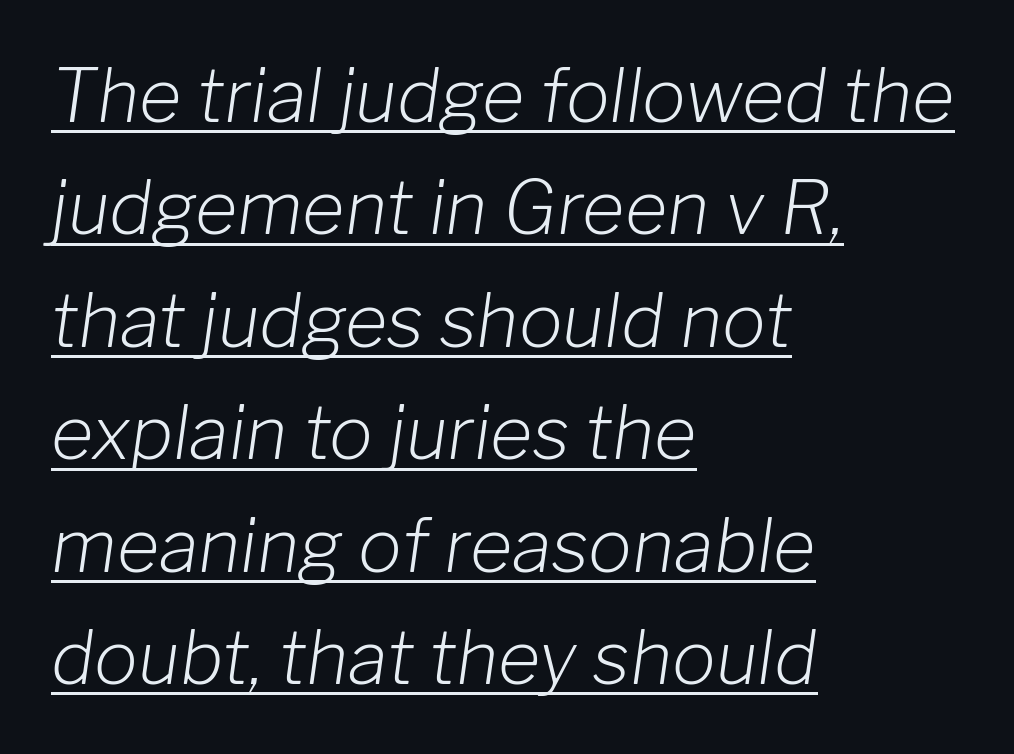
Q: Is the text bold? A: No.
Q: Is the text italic (slanted)? A: Yes, it leans right by about 8 degrees.
Q: Is the text underlined? A: Yes.
Q: How is the paragraph aligned? A: Left-aligned.
Q: Is the spacing between letters normal or unusually wide? A: Normal.
Q: Is the spacing between lines tight, normal or loose? A: Normal.
Q: Width (condensed, normal, or wide)? A: Normal.
Q: Stroke contrast? A: Low.
Q: x-height? A: Medium.
Q: Monospaced? A: No.
